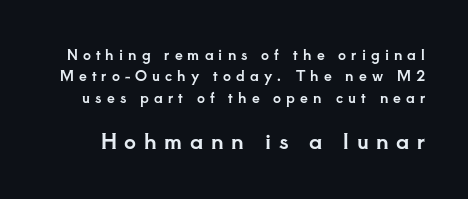
The following chunk of copy outweighs the initial chunk in type size. This rendering widens character spacing well past its baseline value. Check under the words: just untouched page. The passage shown stacks its lines at a standard gap.
